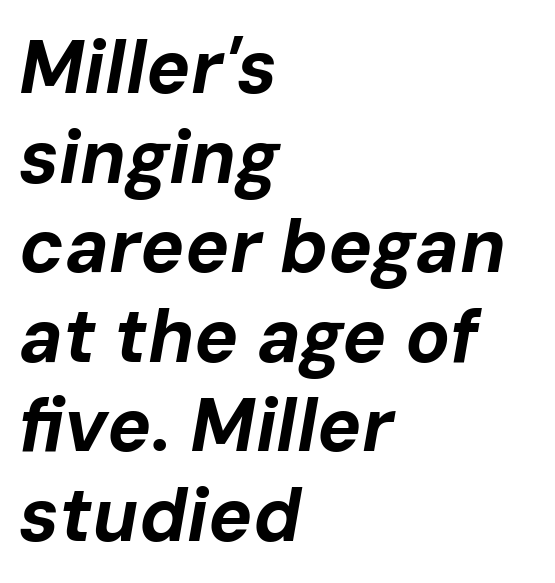
The image shows 74 px bold type, italic (leaning right); set left-aligned, line spacing 1.21x, normal letter spacing, not underlined; low stroke contrast and a medium x-height.
